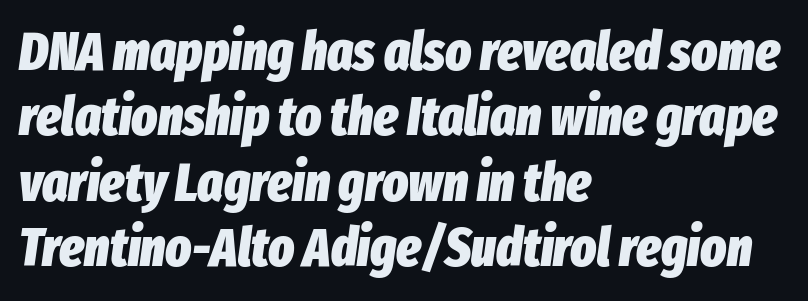
The image shows 54 px heavy, condensed type, italic (leaning right); set left-aligned, line spacing 1.21x, normal letter spacing, not underlined; low stroke contrast and a medium x-height.
